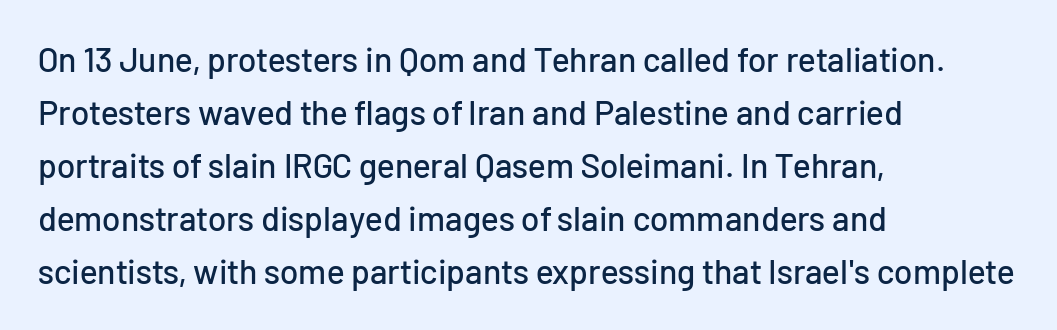
Q: Is the text italic (slanted)? A: No, it is upright.
Q: Is the typeface a serif or a sans-serif typeface? A: Sans-serif.
Q: Is the text underlined? A: No.
Q: How is the paragraph aligned? A: Left-aligned.
Q: Is the spacing between letters normal or unusually wide? A: Normal.
Q: Is the spacing between lines tight, normal or loose? A: Normal.
Q: Width (condensed, normal, or wide)? A: Normal.
Q: Stroke contrast? A: Low.
Q: x-height? A: Medium.
Q: Monospaced? A: No.
